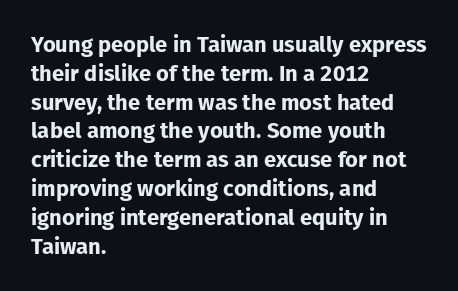
Q: Is the text bold? A: Yes.
Q: Is the text italic (slanted)? A: No, it is upright.
Q: Is the text underlined? A: No.
Q: How is the paragraph aligned? A: Left-aligned.
Q: Is the spacing between letters normal or unusually wide? A: Normal.
Q: Is the spacing between lines tight, normal or loose? A: Normal.
